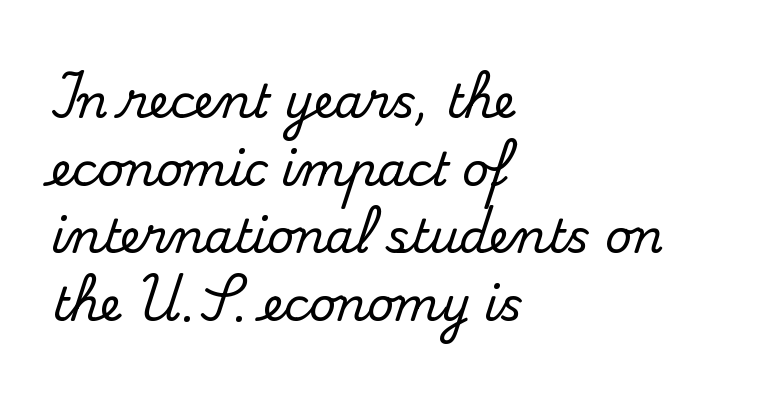
Here the designer chose a conventional face with non-uniform glyph widths. The letterforms sit shoulder to shoulder at normal distance.
